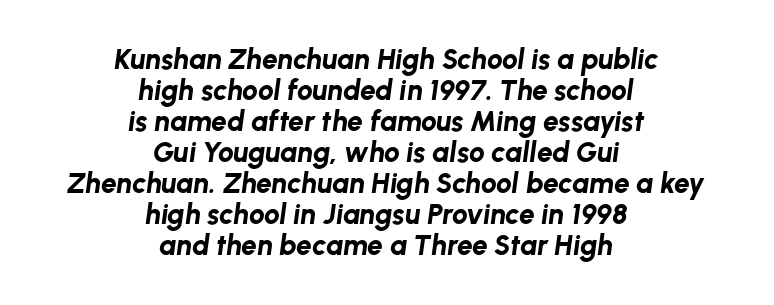
The image shows 28 px bold type, italic (leaning right); set centered, tight line spacing (1.11x), normal letter spacing, not underlined; low stroke contrast and a medium x-height.
